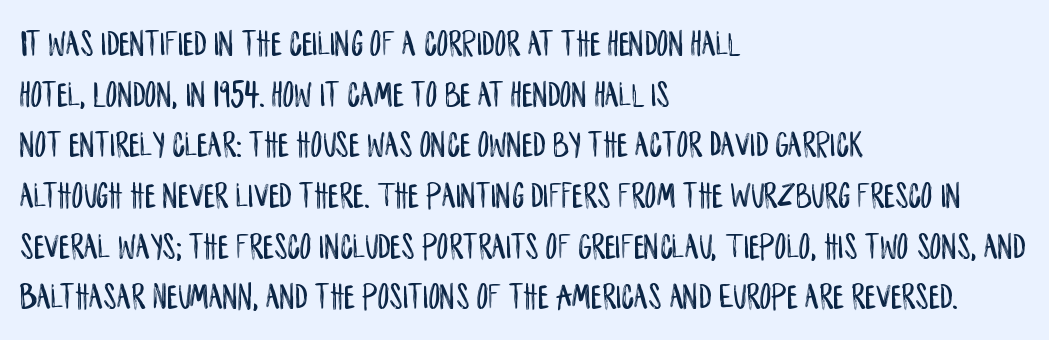
Q: Is the text italic (slanted)? A: No, it is upright.
Q: Is the typeface a serif or a sans-serif typeface? A: Sans-serif.
Q: Is the text underlined? A: No.
Q: How is the paragraph aligned? A: Left-aligned.
Q: Is the spacing between letters normal or unusually wide? A: Normal.
Q: Is the spacing between lines tight, normal or loose? A: Normal.
Q: Width (condensed, normal, or wide)? A: Condensed.
Q: Stroke contrast? A: Low.
Q: x-height? A: Large.
Q: Monospaced? A: No.
